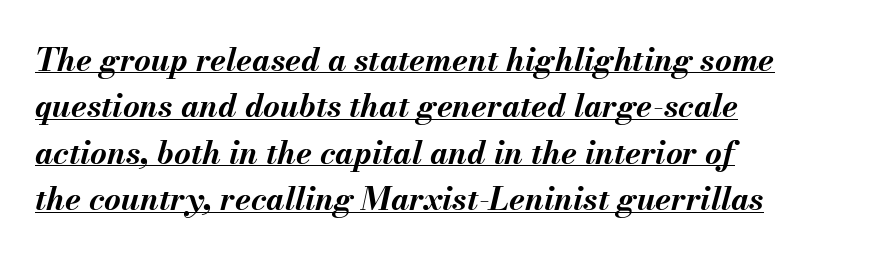
Is there an underline? Yes — a line sits under the letters. Nobody touched the tracking dial on this one. The face used here has the dense, thick strokes of a bold. Characters are canted at an angle relative to the baseline's perpendicular. Is this a fixed-width face? No — the glyphs have proportional, varying widths. Successive baselines arrive at the customary interval.
